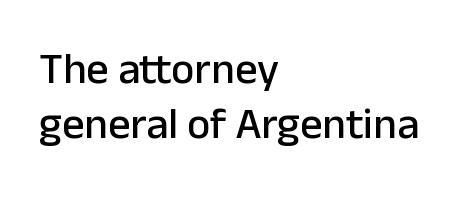
The image shows 44 px sans-serif type, upright; set left-aligned, line spacing 1.24x, normal letter spacing, not underlined; low stroke contrast and a medium x-height.
